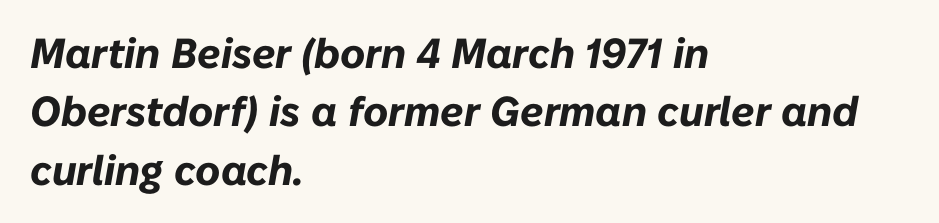
An italicized treatment has been applied to the whole sample. Underlining? Definitely not there. The ragged edge is on the right, which tells us the setting is flush left. The letterforms sit shoulder to shoulder at normal distance.
